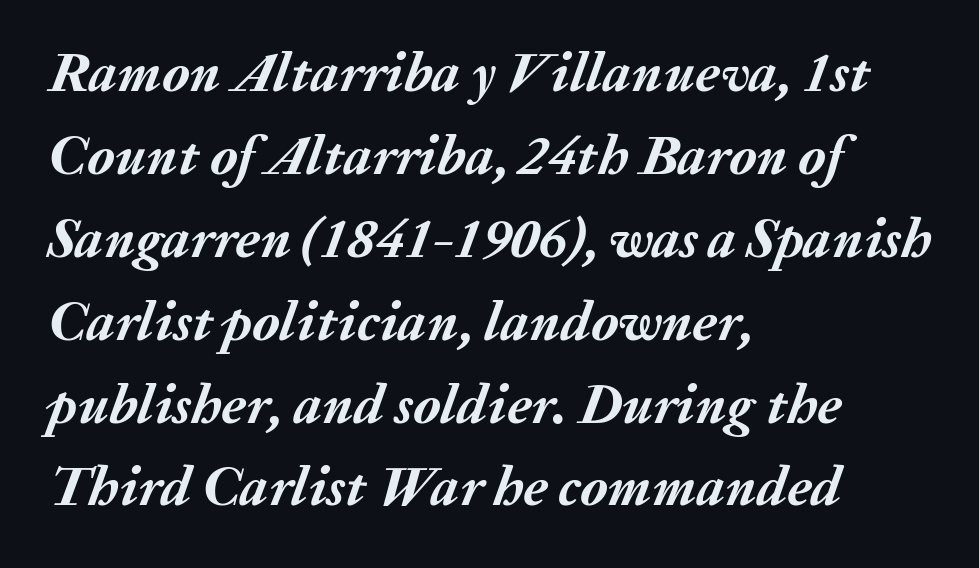
Q: Is the text bold? A: Yes.
Q: Is the text italic (slanted)? A: Yes, it leans right by about 20 degrees.
Q: Is the text underlined? A: No.
Q: How is the paragraph aligned? A: Left-aligned.
Q: Is the spacing between letters normal or unusually wide? A: Normal.
Q: Is the spacing between lines tight, normal or loose? A: Normal.
Q: Width (condensed, normal, or wide)? A: Normal.
Q: Stroke contrast? A: Medium.
Q: x-height? A: Medium.
Q: Monospaced? A: No.
